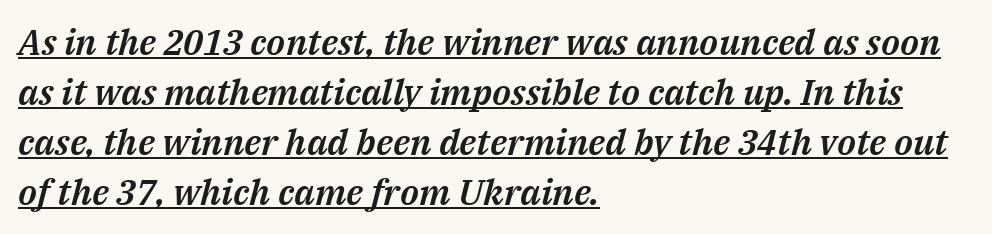
{"italic": "yes", "lean": "right", "slant_degrees": 14, "width": "normal", "stroke_contrast": "medium", "x_height": "medium", "monospaced": "no", "underline": "yes", "align": "left", "line_spacing": "normal", "line_spacing_ratio": 1.39, "letter_spacing": "normal", "letter_spacing_em": 0.0, "glyph_px": 36}
